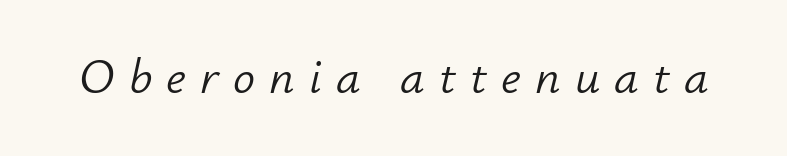
Characters follow at a spacing far wider than the type designer built in. The passage shown is typed in a proportional face where columns would drift. The typeface has the unassuming heft of standard copy or less. It's the slanting kind of type.
